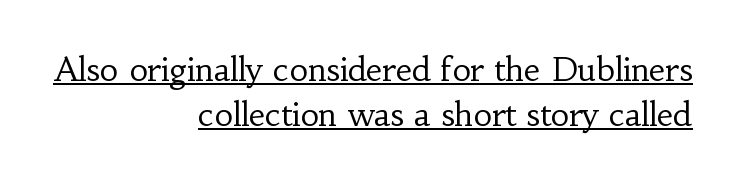
A roman cut, with each character standing at attention. The passage shown is typed in a proportional face where columns would drift. Think standard paragraph weight, or any step lighter than that. There is no visible air inserted between adjacent glyphs. This rendering uses right alignment, leaving the left contour irregular. Each new line begins a customary step beneath the previous one.
